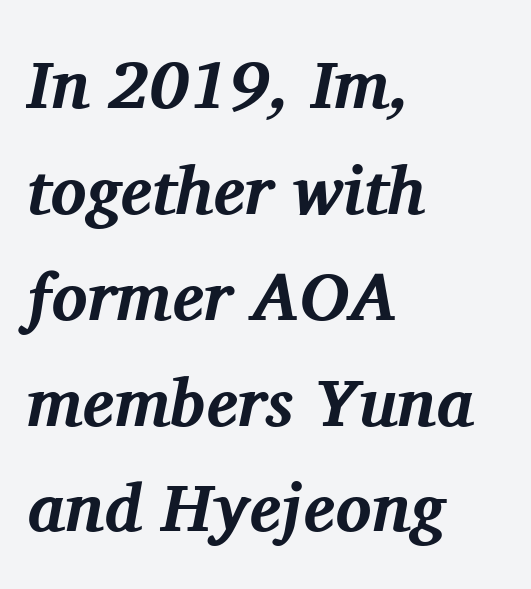
The glyphs are unaccompanied by any horizontal stroke below them. Every row of glyphs begins at an identical x-position on the left. It's the slanting kind of type. This rendering employs a face with finishing strokes, i.e., a serif. A typesetter would call this proportional, since set widths differ per character.
